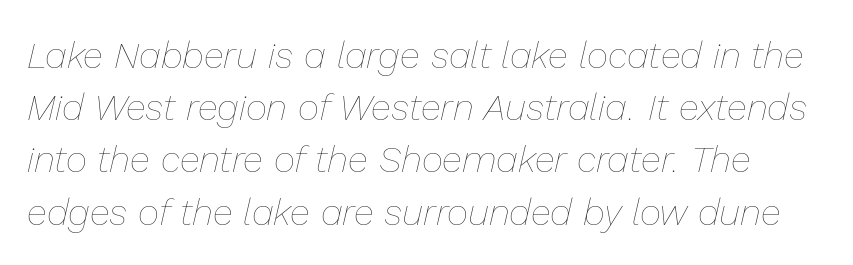
The image shows 37 px thin type, italic (leaning right); set normal line spacing (1.41x), normal letter spacing, not underlined; low stroke contrast and a medium x-height.
